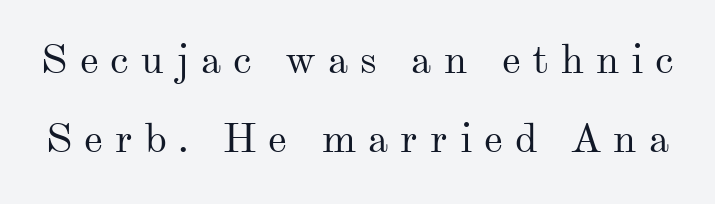
The image shows 41 px regular-weight serif type, upright; set loose line spacing (1.93x), unusually wide letter spacing (+0.29 em), not underlined; medium stroke contrast and a small x-height.
